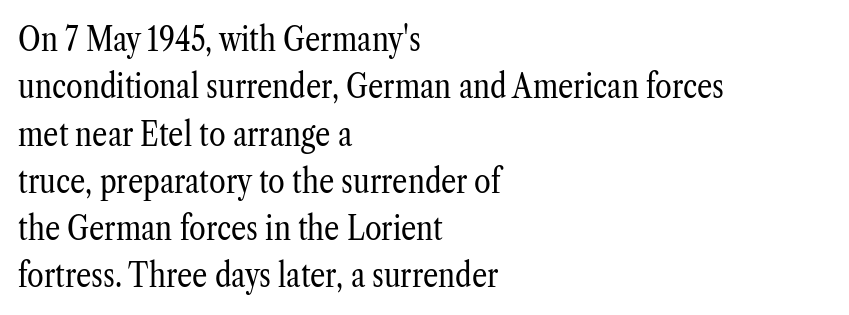
{"serif": "yes", "italic": "no", "bold": "no", "weight": "regular", "width": "condensed", "stroke_contrast": "low", "x_height": "medium", "monospaced": "no", "underline": "no", "align": "left", "line_spacing": "normal", "line_spacing_ratio": 1.39, "letter_spacing": "normal", "letter_spacing_em": 0.0, "glyph_px": 34}
